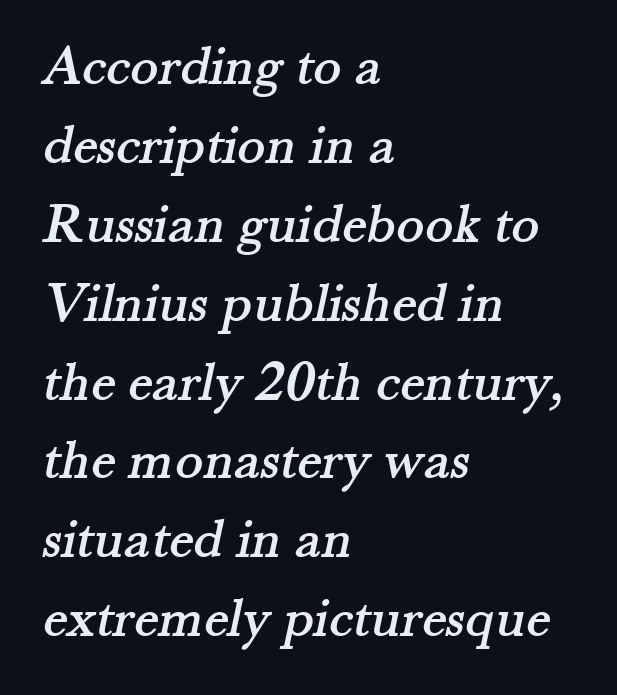
The image shows 58 px serif type; set left-aligned, normal line spacing (1.36x), normal letter spacing, not underlined; medium stroke contrast and a small x-height.
